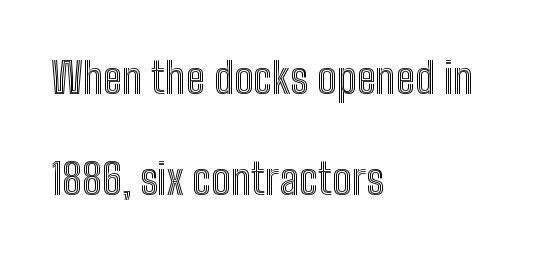
Descender tails drop into unmarked territory. This is roman type, the default non-slanted kind. You could call the tracking neutral — neither tight nor loose. Compared with a centered layout, this one pins lines to the left instead. Here the designer chose a conventional face with non-uniform glyph widths. Leading: increased.
